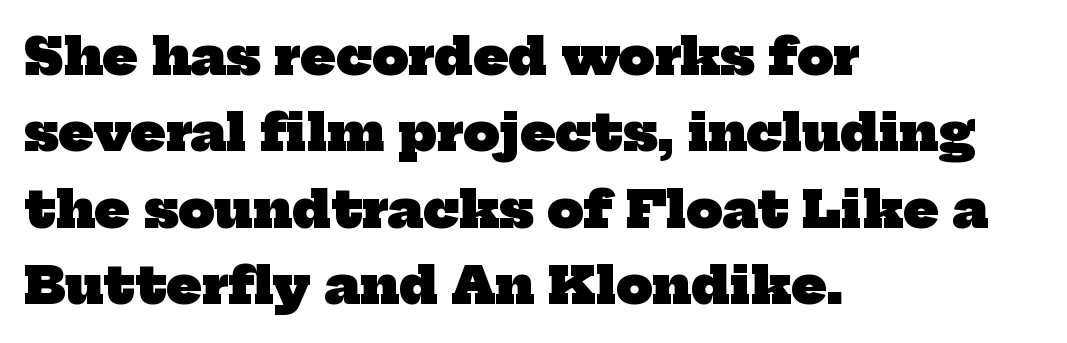
{"serif": "yes", "bold": "yes", "weight": "heavy", "width": "normal", "stroke_contrast": "low", "x_height": "medium", "monospaced": "no", "underline": "no", "align": "left", "line_spacing": "normal", "line_spacing_ratio": 1.5, "letter_spacing": "normal", "letter_spacing_em": 0.0, "glyph_px": 51}
